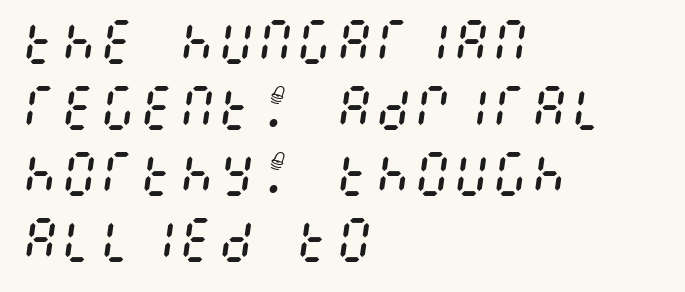
The image shows 49 px regular-weight, condensed type, italic (leaning right); set left-aligned, normal line spacing (1.35x), normal letter spacing, not underlined; medium stroke contrast and a large x-height.
